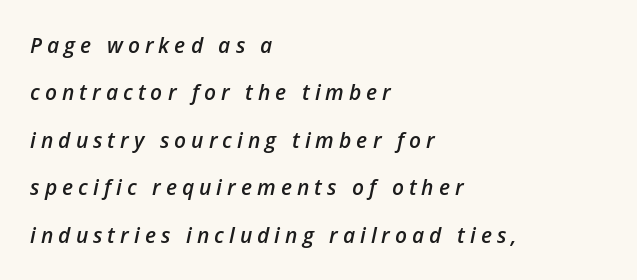
{"italic": "yes", "lean": "right", "slant_degrees": 12, "bold": "semi", "underline": "no", "align": "left", "line_spacing": "loose", "line_spacing_ratio": 2.26, "letter_spacing": "wide", "letter_spacing_em": 0.24, "glyph_px": 21}
